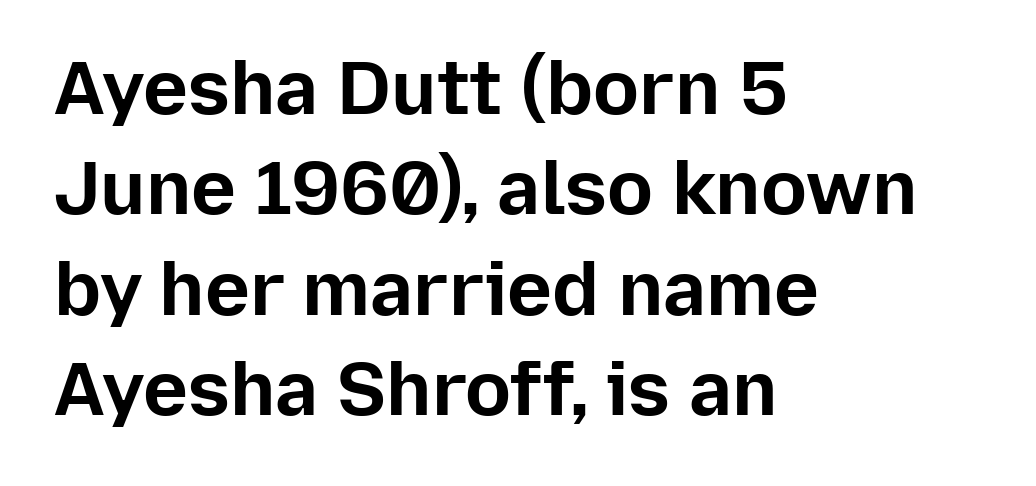
The image shows 76 px bold sans-serif type, upright; set left-aligned, normal line spacing (1.32x), normal letter spacing, not underlined; low stroke contrast and a medium x-height.
